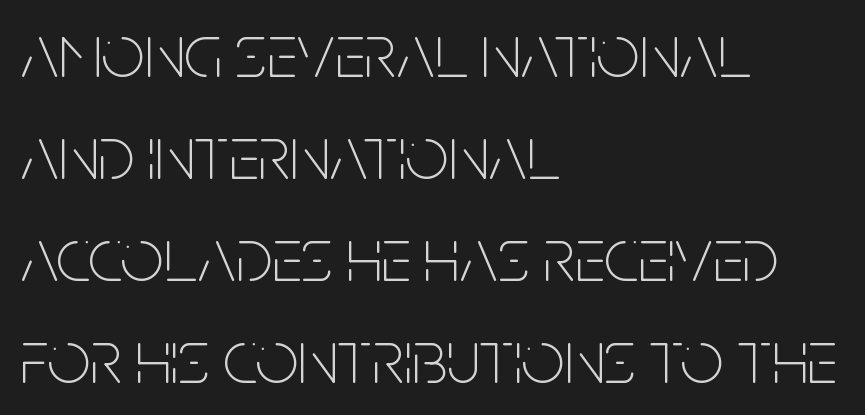
The image shows 76 px thin, condensed sans-serif type, upright; set left-aligned, normal line spacing (1.34x), normal letter spacing, not underlined; low stroke contrast and a large x-height.
